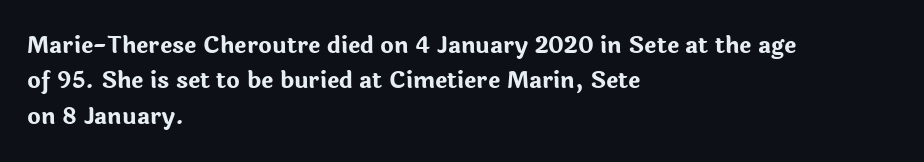
The strip under each line holds only bare page. The designer left line spacing at the default. Typeset ragged right — the left edge is the straight one. Heavy-handed strokes throughout: this text is bold.
